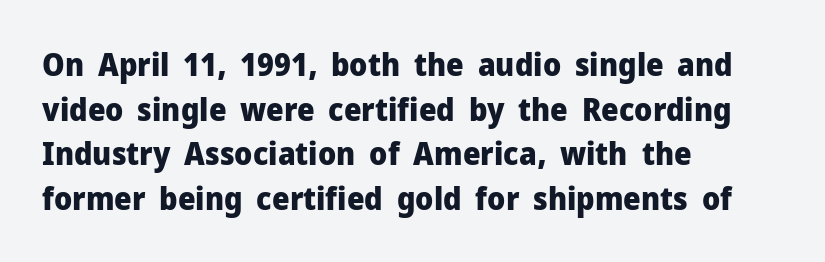
Q: Is the text bold? A: Yes.
Q: Is the text italic (slanted)? A: No, it is upright.
Q: Is the typeface a serif or a sans-serif typeface? A: Sans-serif.
Q: Is the text underlined? A: No.
Q: How is the paragraph aligned? A: Left-aligned.
Q: Is the spacing between letters normal or unusually wide? A: Normal.
Q: Is the spacing between lines tight, normal or loose? A: Normal.
Q: Width (condensed, normal, or wide)? A: Normal.
Q: Stroke contrast? A: Low.
Q: x-height? A: Medium.
Q: Monospaced? A: No.
